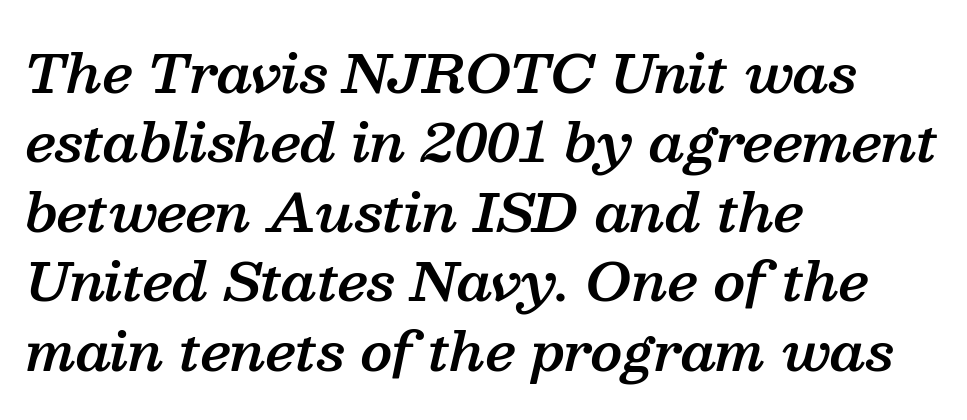
{"serif": "yes", "italic": "yes", "lean": "right", "slant_degrees": 13, "bold": "semi", "weight": "semibold", "width": "normal", "stroke_contrast": "medium", "x_height": "medium", "monospaced": "no", "underline": "no", "align": "left", "line_spacing": "normal", "line_spacing_ratio": 1.31, "letter_spacing": "normal", "letter_spacing_em": 0.0, "glyph_px": 53}
